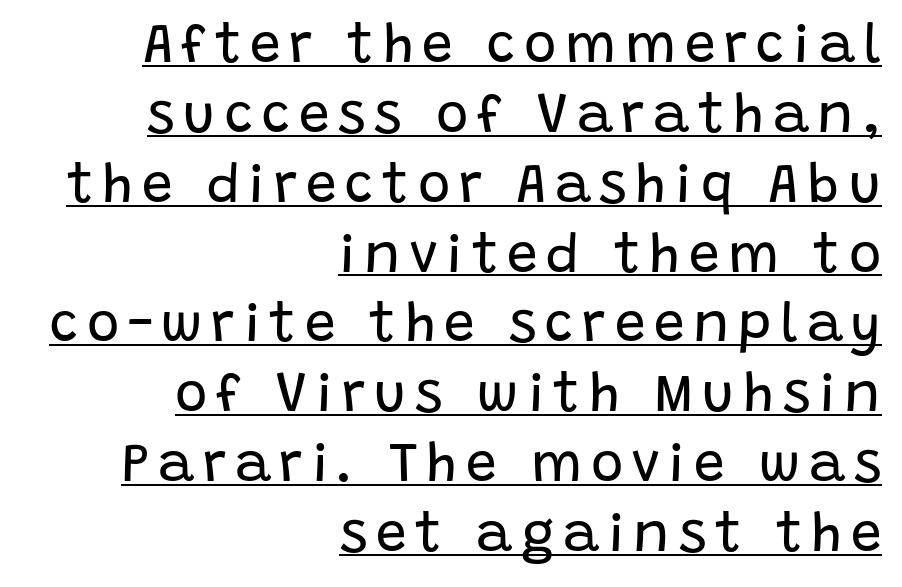
These lines are set flush right with a ragged left edge. Underlining? Definitely there. The font is comparable to plain body text, perhaps lighter. Are there feet on the stems? There aren't — it's a sans.
